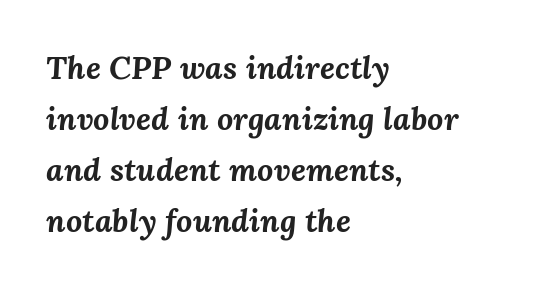
{"italic": "yes", "lean": "right", "slant_degrees": 3, "bold": "yes", "weight": "bold", "width": "normal", "stroke_contrast": "medium", "x_height": "medium", "monospaced": "no", "underline": "no", "align": "left", "line_spacing": "normal", "line_spacing_ratio": 1.59, "letter_spacing": "normal", "letter_spacing_em": 0.0, "glyph_px": 32}
